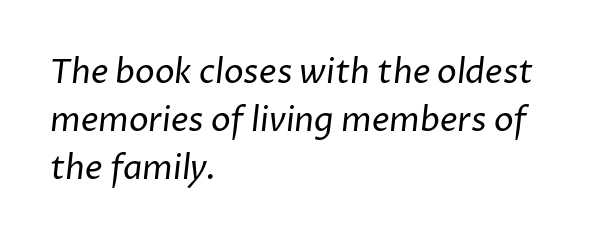
{"serif": "no", "bold": "no", "weight": "regular", "width": "normal", "stroke_contrast": "low", "x_height": "medium", "monospaced": "no", "underline": "no", "align": "left", "line_spacing": "normal", "line_spacing_ratio": 1.46, "letter_spacing": "normal", "letter_spacing_em": 0.0, "glyph_px": 33}
